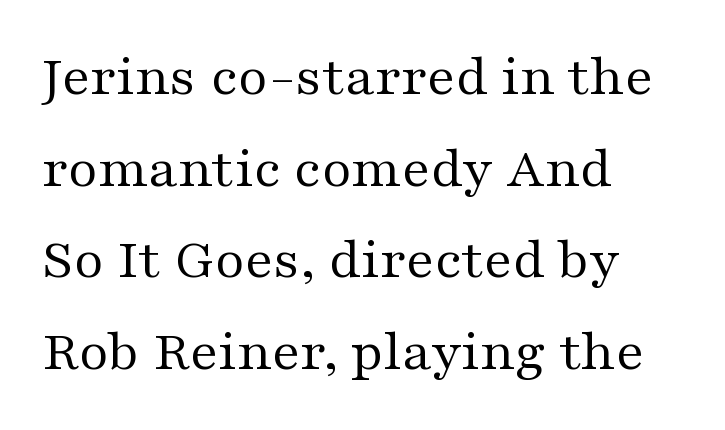
Italic? Not at all — the glyphs are vertical. No extra tracking has been applied to these lines. The type family on display is of the serif kind. Proportional: the letters do not fall into vertical columns.
